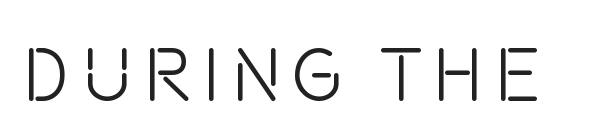
Q: Is the text bold? A: No.
Q: Is the text italic (slanted)? A: No, it is upright.
Q: Is the typeface a serif or a sans-serif typeface? A: Sans-serif.
Q: Is the text underlined? A: No.
Q: Width (condensed, normal, or wide)? A: Condensed.
Q: Stroke contrast? A: Low.
Q: x-height? A: Large.
Q: Monospaced? A: No.
